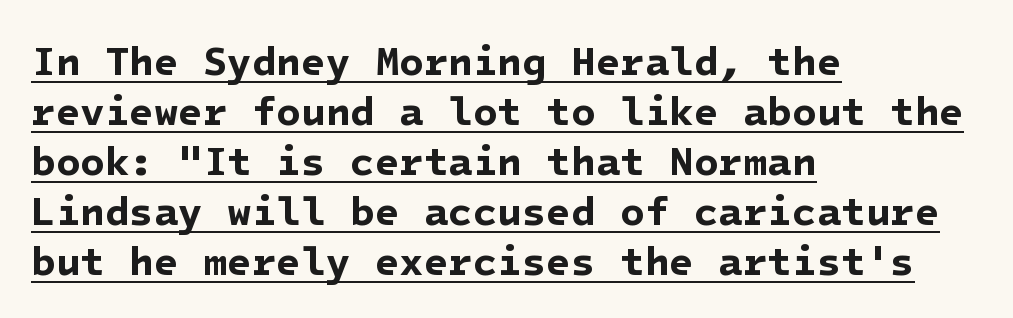
{"serif": "no", "bold": "yes", "weight": "bold", "width": "normal", "stroke_contrast": "low", "x_height": "medium", "underline": "yes", "align": "left", "line_spacing": "normal", "line_spacing_ratio": 1.25, "letter_spacing": "normal", "letter_spacing_em": 0.0, "glyph_px": 40}
